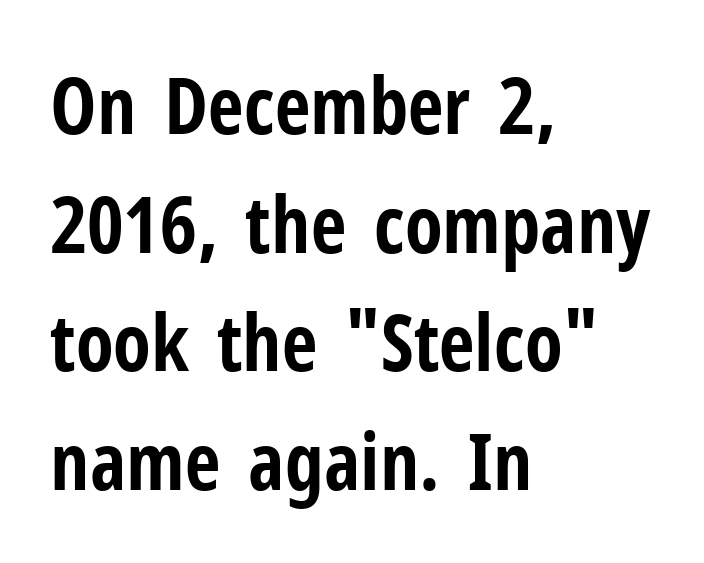
Line starts are locked; line ends wander. Is there much room between lines? A standard amount, neither cramped nor airy. The designer went with a sans here, leaving each stem footless. It's the straight-up-and-down kind of type.
